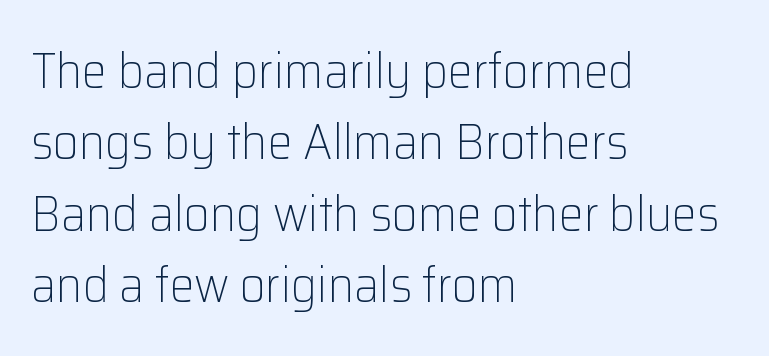
Has an underline been added? It has not. The characters display no serif detailing; their extremities are plain. You could not count columns in this text — the font is proportionally spaced. In terms of leading, this rendering sits right in the middle.
